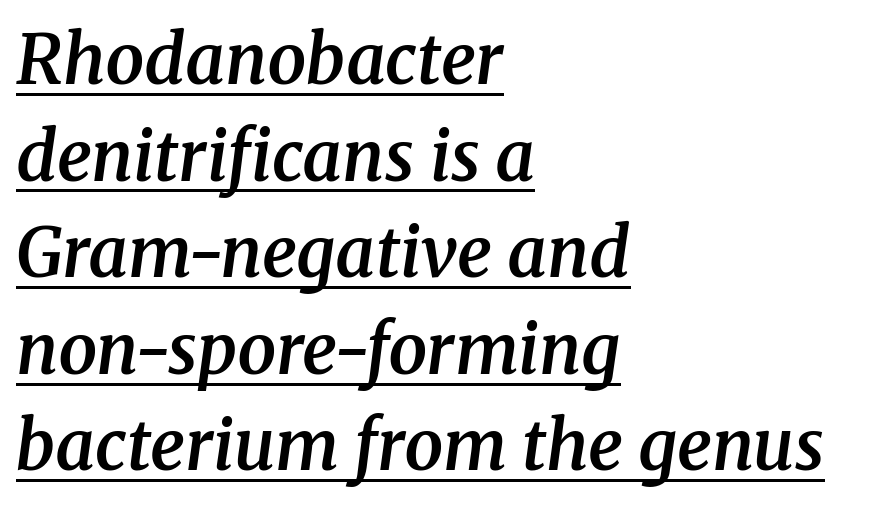
{"serif": "yes", "italic": "yes", "lean": "right", "slant_degrees": 8, "bold": "semi", "weight": "semibold", "width": "normal", "stroke_contrast": "medium", "x_height": "medium", "monospaced": "no", "underline": "yes", "align": "left", "line_spacing": "normal", "line_spacing_ratio": 1.4, "letter_spacing": "normal", "letter_spacing_em": 0.0, "glyph_px": 69}
